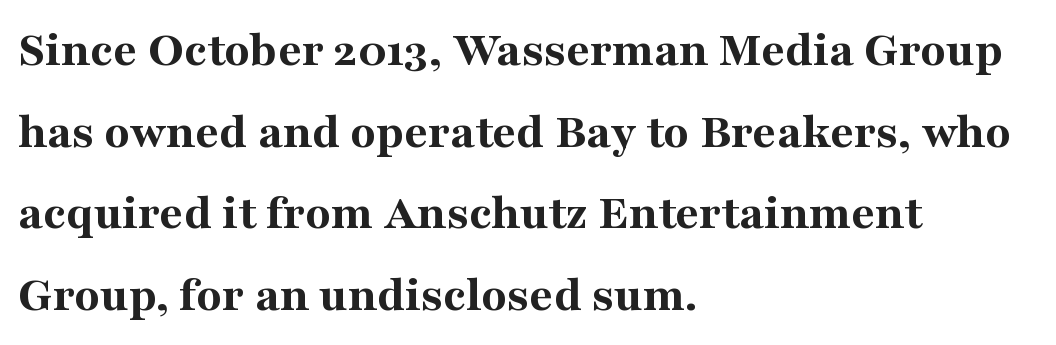
Q: Is the text bold? A: Yes.
Q: Is the text italic (slanted)? A: No, it is upright.
Q: Is the typeface a serif or a sans-serif typeface? A: Serif.
Q: Is the text underlined? A: No.
Q: How is the paragraph aligned? A: Left-aligned.
Q: Is the spacing between letters normal or unusually wide? A: Normal.
Q: Is the spacing between lines tight, normal or loose? A: Normal.
Q: Width (condensed, normal, or wide)? A: Normal.
Q: Stroke contrast? A: Medium.
Q: x-height? A: Medium.
Q: Monospaced? A: No.
